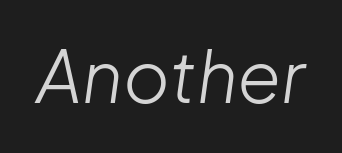
Q: Is the text bold? A: No.
Q: Is the text italic (slanted)? A: Yes, it leans right by about 8 degrees.
Q: Is the text underlined? A: No.
Q: Is the spacing between letters normal or unusually wide? A: Normal.
Q: Width (condensed, normal, or wide)? A: Normal.
Q: Stroke contrast? A: Low.
Q: x-height? A: Medium.
Q: Monospaced? A: No.
